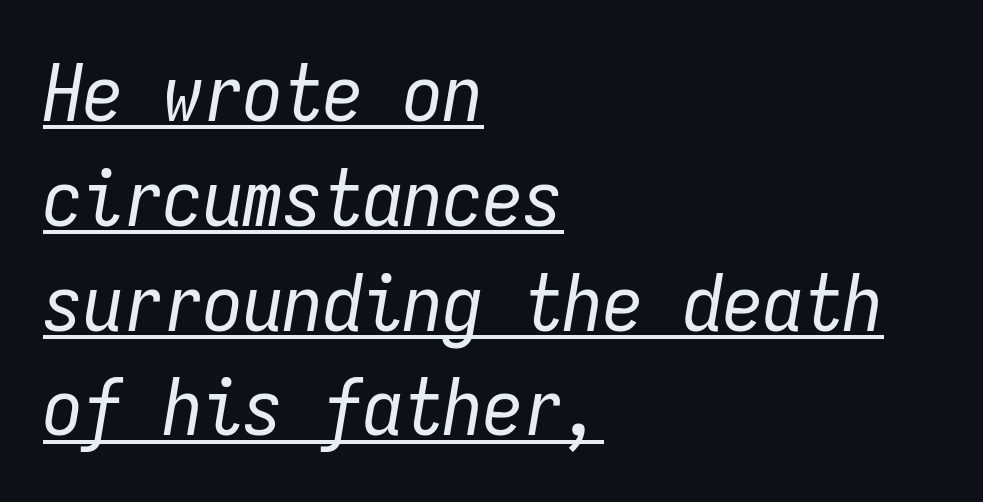
{"italic": "yes", "lean": "right", "slant_degrees": 9, "bold": "no", "weight": "regular", "width": "condensed", "stroke_contrast": "low", "x_height": "medium", "monospaced": "yes", "underline": "yes", "align": "left", "line_spacing": "normal", "line_spacing_ratio": 1.31, "letter_spacing": "normal", "letter_spacing_em": 0.0, "glyph_px": 80}
